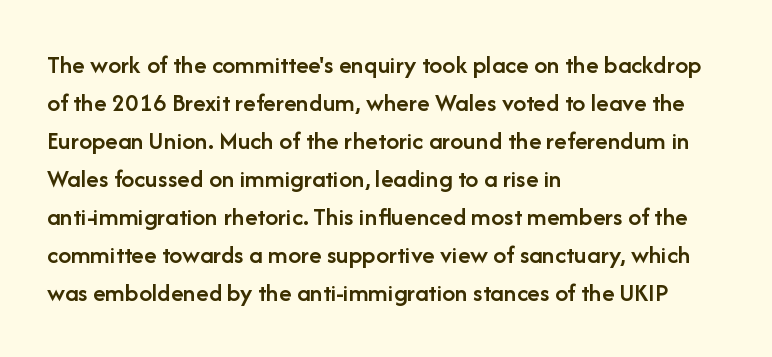
The image shows 26 px text type, upright; set left-aligned, normal line spacing (1.46x), normal letter spacing, not underlined.
